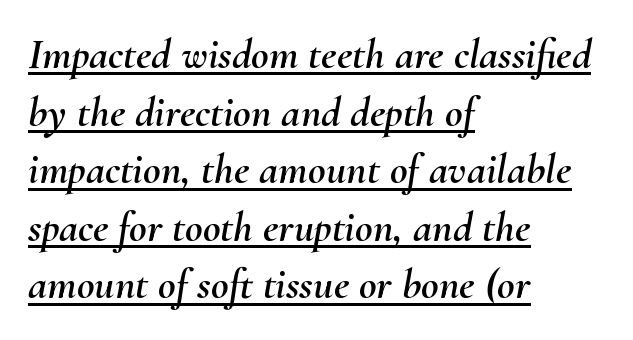
Observe the lean: these are italic letterforms. Tracking here is standard; glyphs follow each other at the usual distance. The lines in this sample share a left origin and differ only in where they stop. Think of a printed novel: that variable character pitch is what you see here. Leading matches the norm, producing a regular column.
